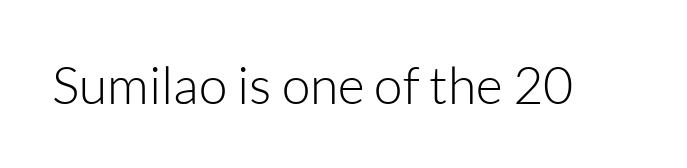
A bare baseline throughout the passage. No heavy texture on the line: the type isn't bold. The axis of the letterforms is exactly vertical. Is this a sans? Yes — the strokes have no serifs.
